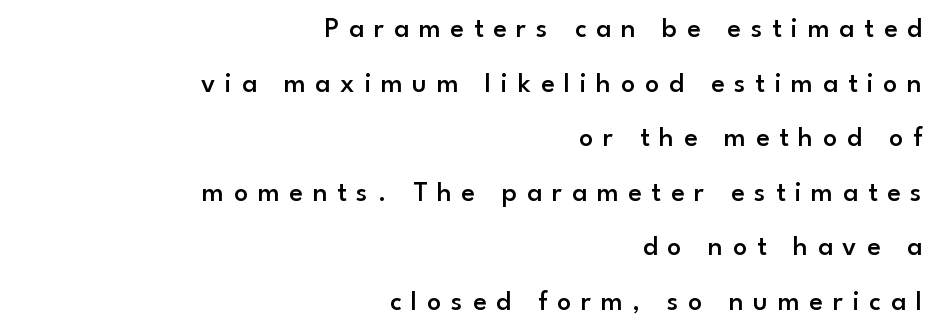
{"serif": "no", "italic": "no", "bold": "semi", "weight": "semibold", "width": "normal", "stroke_contrast": "low", "x_height": "small", "monospaced": "no", "underline": "no", "align": "right", "line_spacing": "loose", "line_spacing_ratio": 1.95, "letter_spacing": "wide", "letter_spacing_em": 0.35, "glyph_px": 28}
